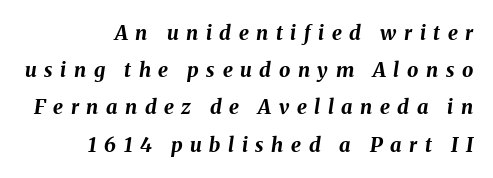
The image shows 20 px bold type, italic (leaning right); set right-aligned, line spacing 1.86x, unusually wide letter spacing (+0.38 em), not underlined.
